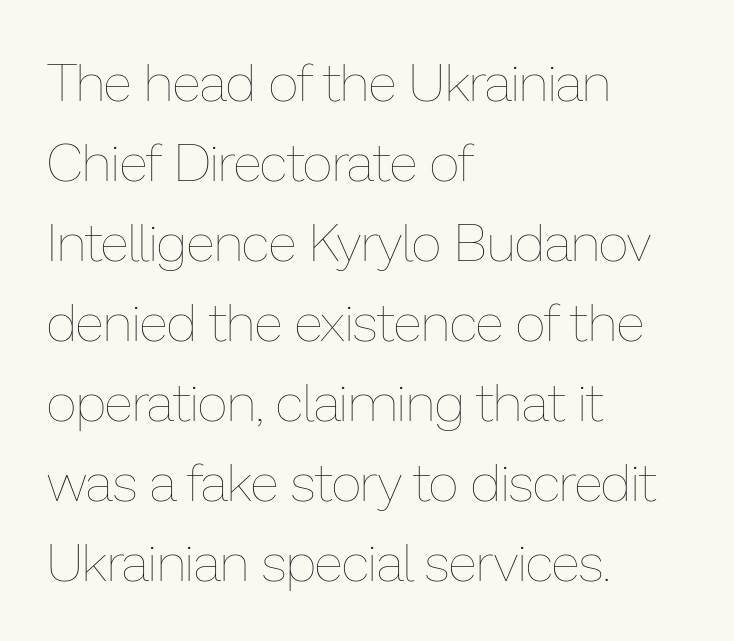
The rendering keeps characters at their native spacing. The designer left line spacing at the default. Varying glyph widths throughout — classic text-font behaviour. The passage shown is not underscored anywhere. The letterforms sit at book weight or below. Short and long lines alike share a common starting point at left.
